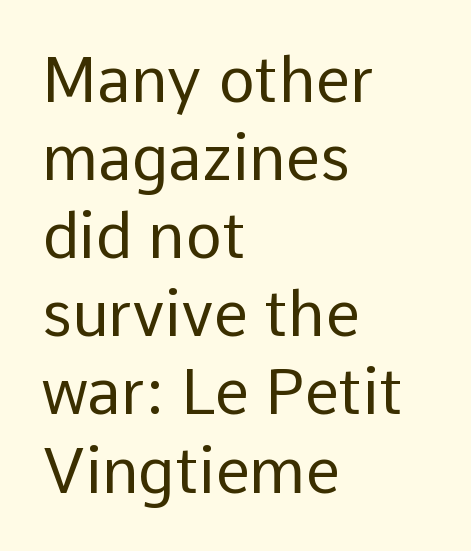
Q: Is the text bold? A: No.
Q: Is the text italic (slanted)? A: No, it is upright.
Q: Is the typeface a serif or a sans-serif typeface? A: Sans-serif.
Q: Is the text underlined? A: No.
Q: How is the paragraph aligned? A: Left-aligned.
Q: Is the spacing between letters normal or unusually wide? A: Normal.
Q: Is the spacing between lines tight, normal or loose? A: Normal.
Q: Width (condensed, normal, or wide)? A: Normal.
Q: Stroke contrast? A: Low.
Q: x-height? A: Medium.
Q: Monospaced? A: No.
